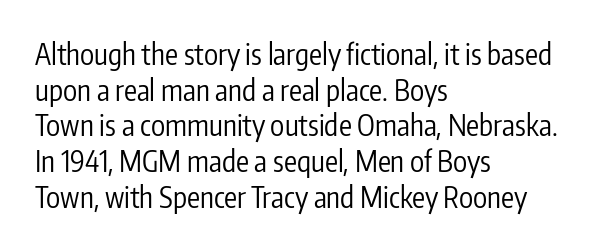
Q: Is the text bold? A: No.
Q: Is the text italic (slanted)? A: No, it is upright.
Q: Is the typeface a serif or a sans-serif typeface? A: Sans-serif.
Q: Is the text underlined? A: No.
Q: How is the paragraph aligned? A: Left-aligned.
Q: Is the spacing between letters normal or unusually wide? A: Normal.
Q: Width (condensed, normal, or wide)? A: Condensed.
Q: Stroke contrast? A: Low.
Q: x-height? A: Medium.
Q: Monospaced? A: No.
